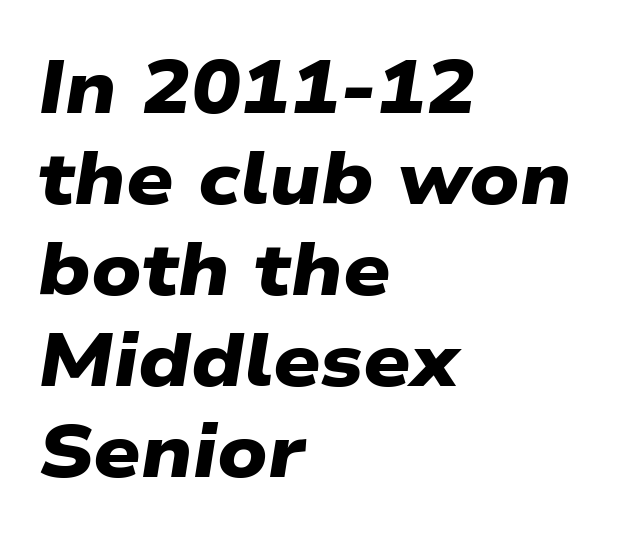
Stroke thickness is high; the sample reads as a true bold. These lines are rendered in a variable-pitch font. Nobody drew a line under any word here. Note: no serifs on the glyphs. Observe the ordinary spacing: letters are neighbours, not strangers. Caption: multi-line text, flush left, ragged right.
